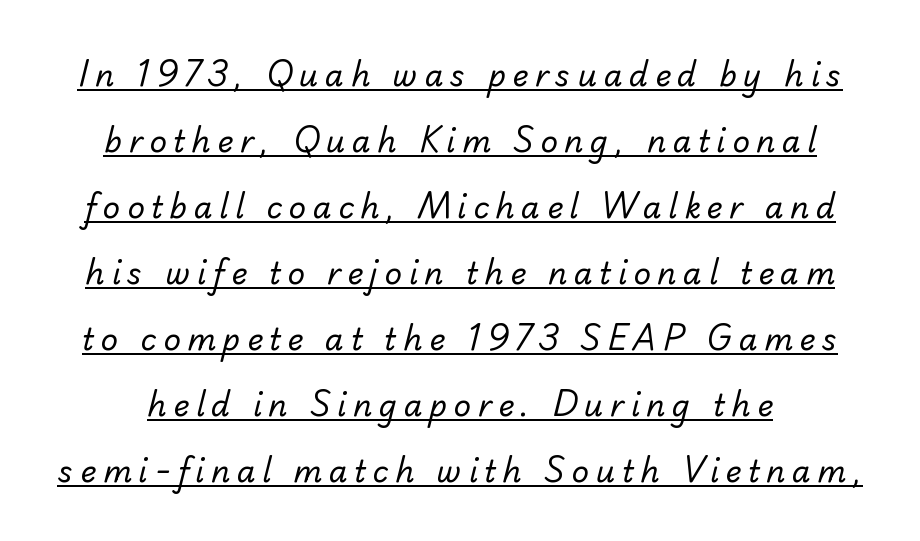
The image shows 30 px regular-weight sans-serif type; set loose line spacing (2.2x), unusually wide letter spacing (+0.22 em), underlined; low stroke contrast and a small x-height.
